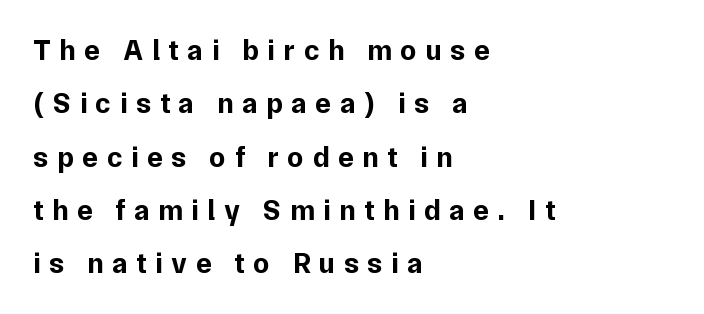
{"serif": "no", "italic": "no", "bold": "yes", "weight": "bold", "width": "normal", "stroke_contrast": "low", "x_height": "medium", "monospaced": "no", "underline": "no", "align": "left", "line_spacing_ratio": 1.84, "letter_spacing": "wide", "letter_spacing_em": 0.3, "glyph_px": 29}
